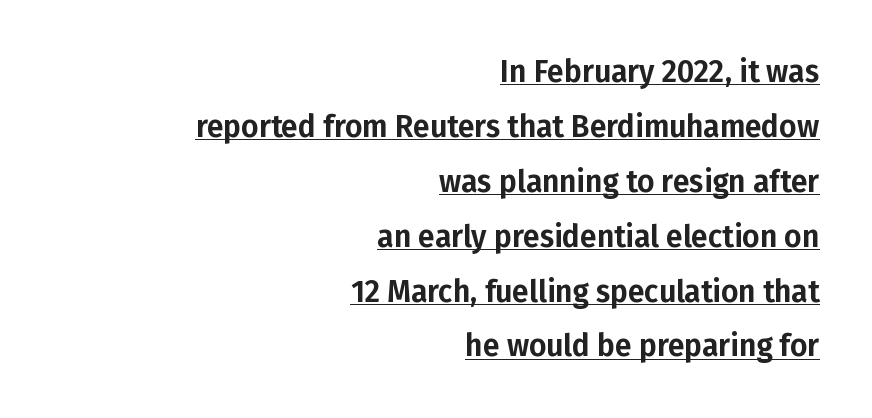
Q: Is the text italic (slanted)? A: No, it is upright.
Q: Is the typeface a serif or a sans-serif typeface? A: Sans-serif.
Q: Is the text underlined? A: Yes.
Q: How is the paragraph aligned? A: Right-aligned.
Q: Is the spacing between letters normal or unusually wide? A: Normal.
Q: Width (condensed, normal, or wide)? A: Normal.
Q: Stroke contrast? A: Low.
Q: x-height? A: Medium.
Q: Monospaced? A: No.
